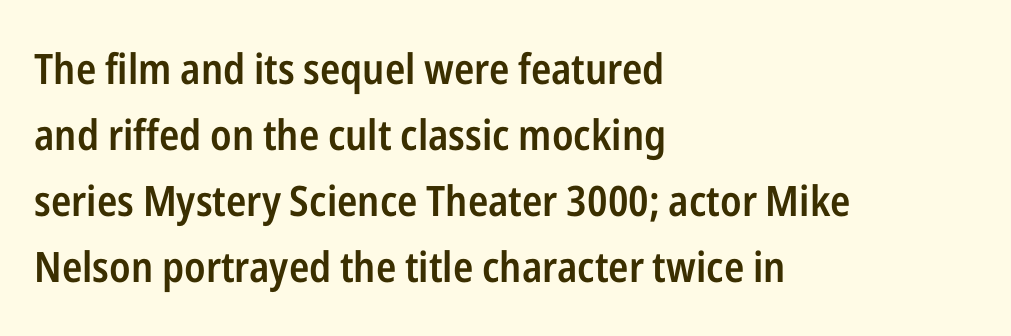
{"serif": "no", "italic": "no", "bold": "semi", "weight": "semibold", "width": "condensed", "stroke_contrast": "low", "x_height": "medium", "monospaced": "no", "underline": "no", "align": "left", "line_spacing": "normal", "line_spacing_ratio": 1.57, "letter_spacing": "normal", "letter_spacing_em": 0.0, "glyph_px": 42}
